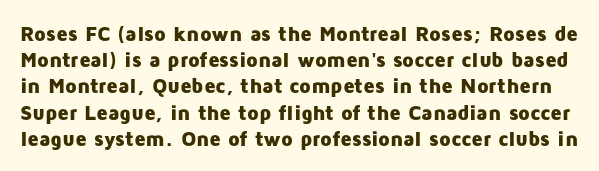
Q: Is the text bold? A: Yes.
Q: Is the text italic (slanted)? A: No, it is upright.
Q: Is the text underlined? A: No.
Q: Is the spacing between letters normal or unusually wide? A: Normal.
Q: Is the spacing between lines tight, normal or loose? A: Normal.
